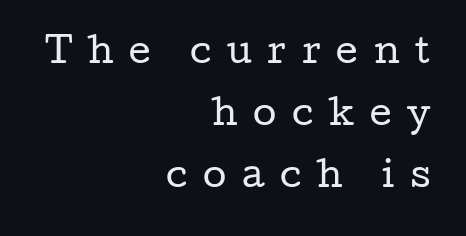
Tracking here is generous; glyphs stand well apart from one another. The setting favours the right margin, as signatures and pull-quotes sometimes do. The rendering uses natural spacing where letterforms have individual widths. The letters stand straight up with perfectly vertical stems. This rendering employs a face with finishing strokes, i.e., a serif. Stroke thickness stays within the range of a standard reading face or lighter.
